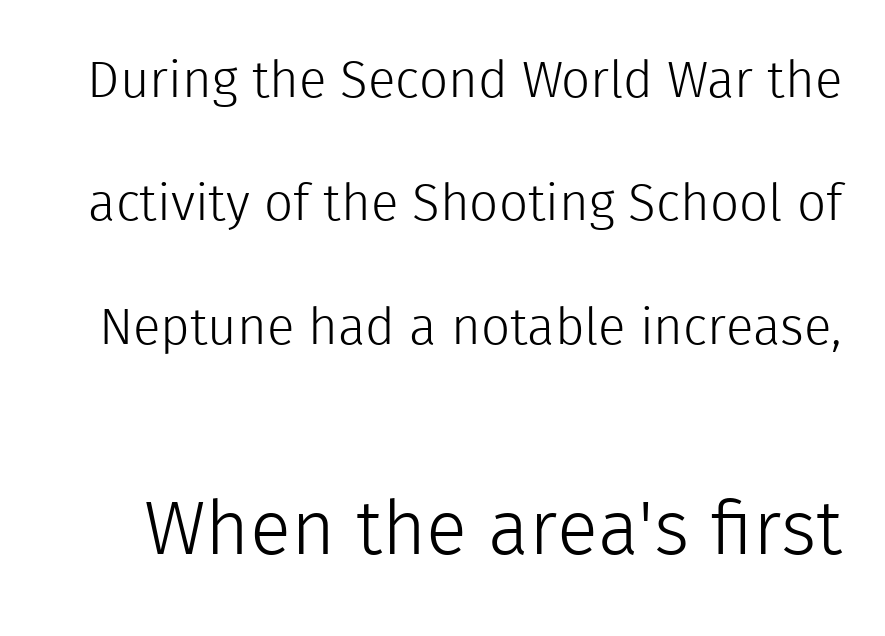
Q: Is the text bold? A: No.
Q: Is the text italic (slanted)? A: No, it is upright.
Q: Is the typeface a serif or a sans-serif typeface? A: Sans-serif.
Q: Is the text underlined? A: No.
Q: Is the spacing between letters normal or unusually wide? A: Normal.
Q: Is the spacing between lines tight, normal or loose? A: Loose.
Q: Which block of text is set in a larger size, the first (top) or the second (bottom)? A: The second (bottom) one.
Q: Width (condensed, normal, or wide)? A: Normal.
Q: x-height? A: Medium.
Q: Monospaced? A: No.
